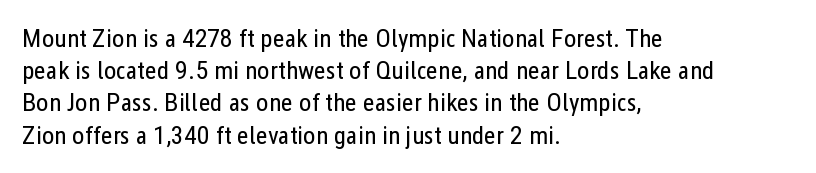
{"italic": "no", "bold": "no", "underline": "no", "align": "left", "line_spacing_ratio": 1.24, "letter_spacing": "normal", "letter_spacing_em": 0.0, "glyph_px": 26}
